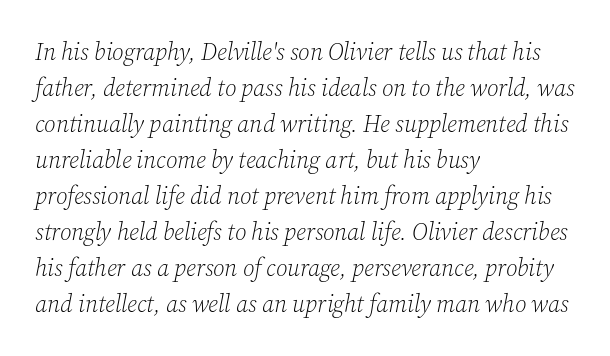
Short note: letters normally spaced. The font sits on the lighter half of the weight spectrum, regular included. Is the block centered? No — it sits flush against the left margin. When letters slant like this, we call the style italic. Lines of text with bare space underneath. The block of text has a typical density, with ordinary space between rows.
